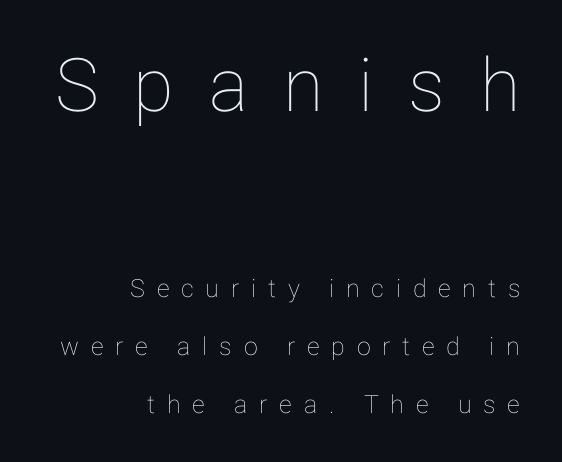
Q: Is the text italic (slanted)? A: No, it is upright.
Q: Is the text underlined? A: No.
Q: How is the paragraph aligned? A: Right-aligned.
Q: Is the spacing between letters normal or unusually wide? A: Unusually wide.
Q: Is the spacing between lines tight, normal or loose? A: Loose.
Q: Which block of text is set in a larger size, the first (top) or the second (bottom)? A: The first (top) one.
Q: Width (condensed, normal, or wide)? A: Normal.
Q: Stroke contrast? A: Low.
Q: x-height? A: Medium.
Q: Monospaced? A: No.
